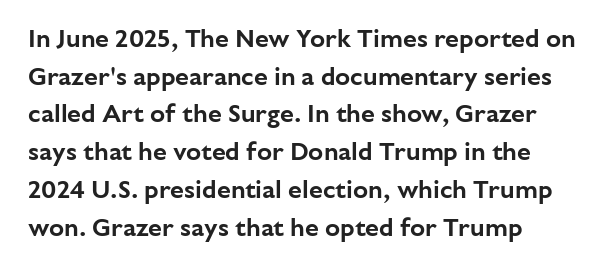
Leading: standard. Italic: no, the glyphs are upright roman. There is no visible air inserted between adjacent glyphs. Quick note: underline off.
